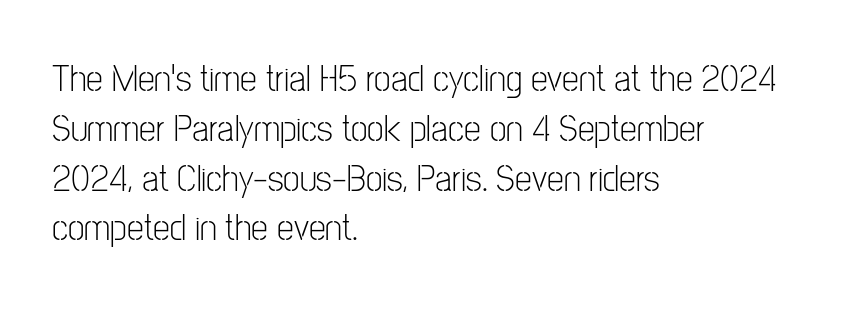
Spacing verdict: proportional, widths tailored to each character. The characters display no serif detailing; their extremities are plain. The typography opts for an upright posture over an oblique one. The strokes carry an ordinary text weight at most. Does extra space separate the letters? No, they use regular spacing.
